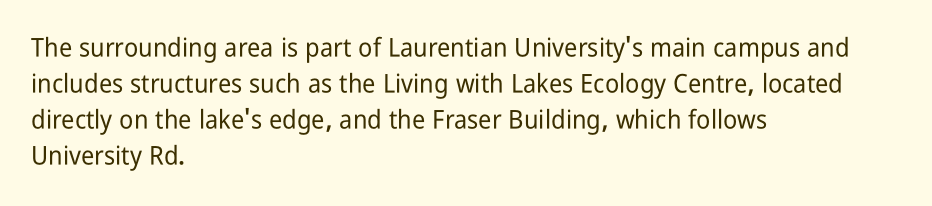
The image shows 26 px text type, upright; set left-aligned, normal line spacing (1.38x), normal letter spacing, not underlined.
